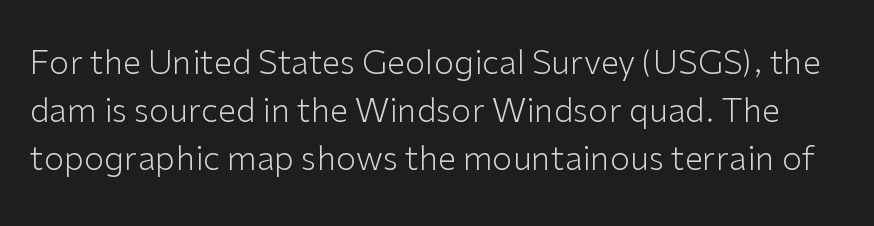
The image shows 33 px light sans-serif type, upright; set normal line spacing (1.45x), normal letter spacing, not underlined; low stroke contrast and a medium x-height.
